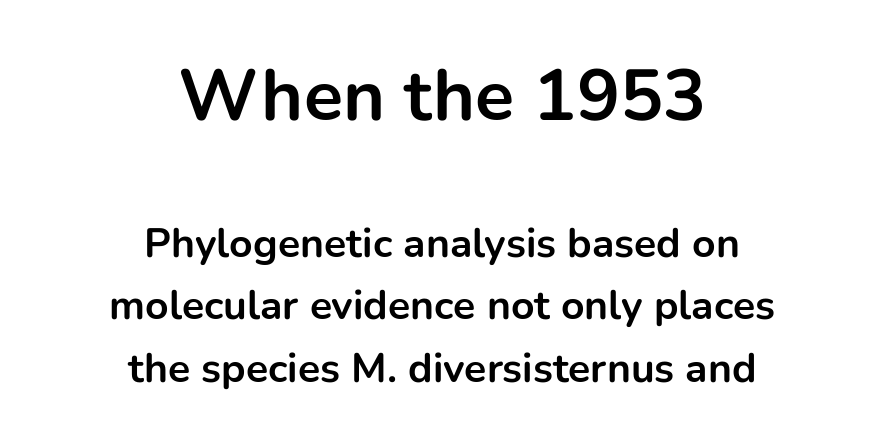
The image shows 72 px bold sans-serif type, upright; set centered, normal line spacing (1.53x), normal letter spacing, not underlined; the first (top) block is 1.76x larger; low stroke contrast and a medium x-height.
